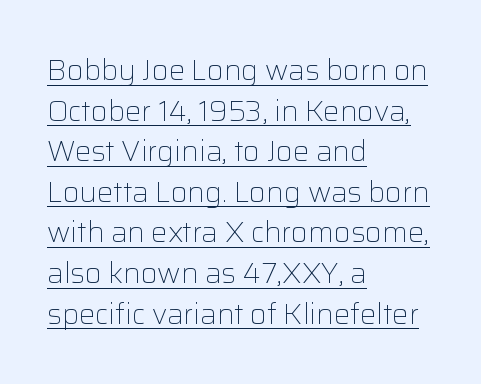
{"serif": "no", "italic": "no", "bold": "no", "weight": "light", "width": "normal", "stroke_contrast": "low", "x_height": "medium", "monospaced": "no", "underline": "yes", "align": "left", "line_spacing": "normal", "line_spacing_ratio": 1.4, "letter_spacing": "normal", "letter_spacing_em": 0.0, "glyph_px": 29}
